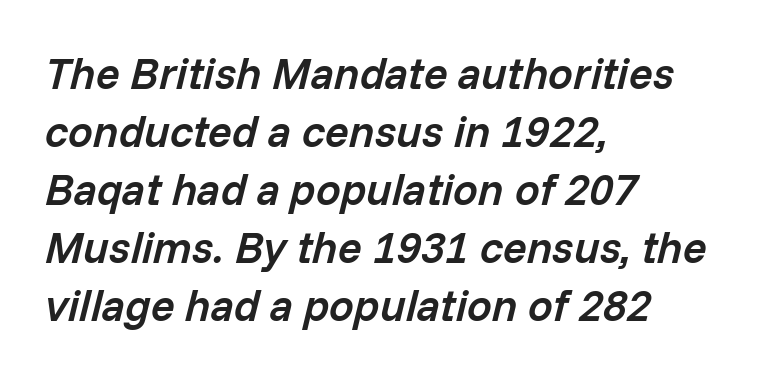
Q: Is the text bold? A: Semi-bold.
Q: Is the text italic (slanted)? A: Yes, it leans right by about 14 degrees.
Q: Is the text underlined? A: No.
Q: How is the paragraph aligned? A: Left-aligned.
Q: Is the spacing between letters normal or unusually wide? A: Normal.
Q: Is the spacing between lines tight, normal or loose? A: Normal.
Q: Width (condensed, normal, or wide)? A: Normal.
Q: Stroke contrast? A: Low.
Q: x-height? A: Medium.
Q: Monospaced? A: No.
